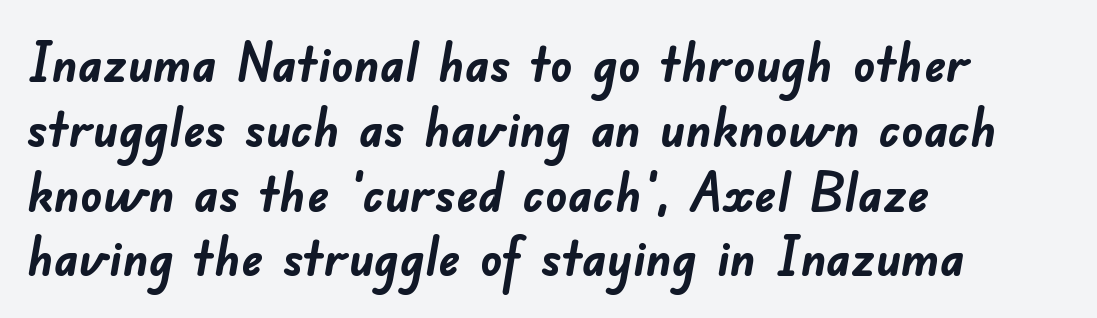
The image shows 54 px semibold sans-serif type; set left-aligned, line spacing 1.2x, normal letter spacing, not underlined; low stroke contrast and a small x-height.
